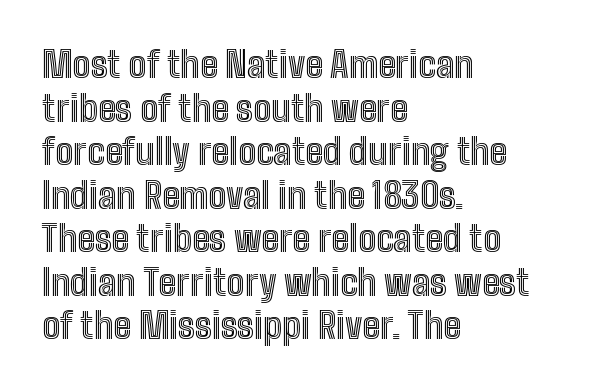
Q: Is the text italic (slanted)? A: No, it is upright.
Q: Is the text underlined? A: No.
Q: How is the paragraph aligned? A: Left-aligned.
Q: Is the spacing between letters normal or unusually wide? A: Normal.
Q: Width (condensed, normal, or wide)? A: Condensed.
Q: x-height? A: Medium.
Q: Monospaced? A: No.
